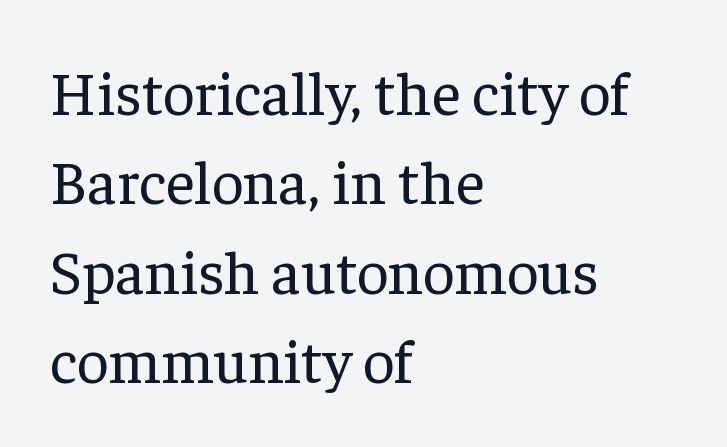
The image shows 62 px regular-weight serif type, upright; set left-aligned, normal line spacing (1.44x), normal letter spacing, not underlined; low stroke contrast and a medium x-height.
